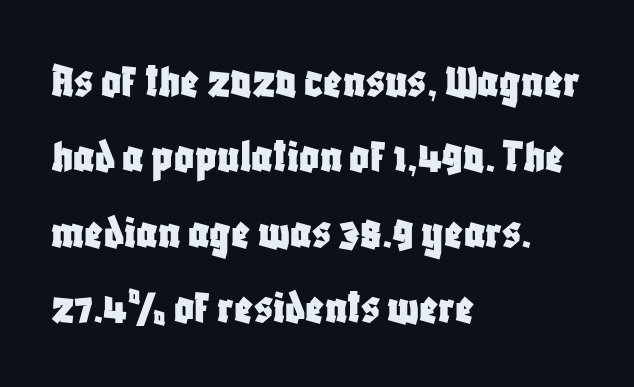
The image shows 49 px condensed sans-serif type, upright; set left-aligned, normal line spacing (1.54x), normal letter spacing, not underlined; low stroke contrast and a large x-height.
